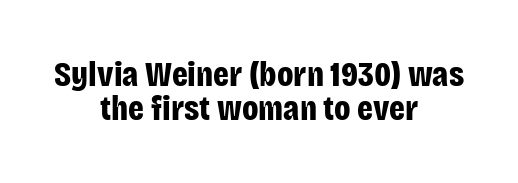
{"serif": "no", "italic": "no", "bold": "yes", "weight": "bold", "width": "condensed", "stroke_contrast": "low", "x_height": "large", "monospaced": "no", "underline": "no", "align": "center", "line_spacing": "tight", "line_spacing_ratio": 0.97, "letter_spacing": "normal", "letter_spacing_em": 0.0, "glyph_px": 35}
